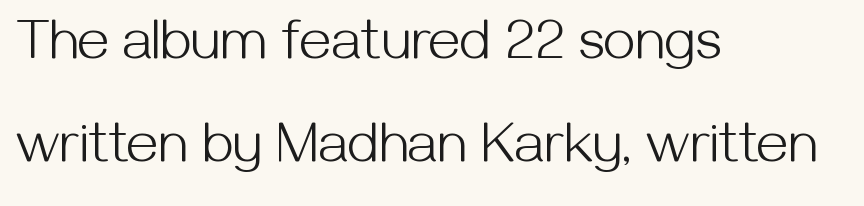
{"serif": "no", "italic": "no", "bold": "no", "weight": "light", "width": "normal", "stroke_contrast": "medium", "x_height": "medium", "monospaced": "no", "underline": "no", "align": "left", "line_spacing_ratio": 1.81, "letter_spacing": "normal", "letter_spacing_em": 0.0, "glyph_px": 57}
